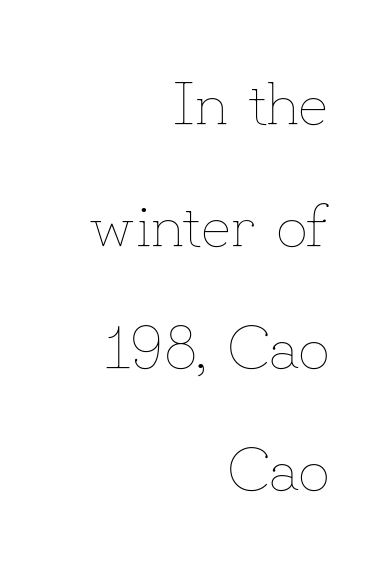
The image shows 62 px thin type, upright; set right-aligned, loose line spacing (1.97x), normal letter spacing, not underlined; low stroke contrast and a small x-height.
